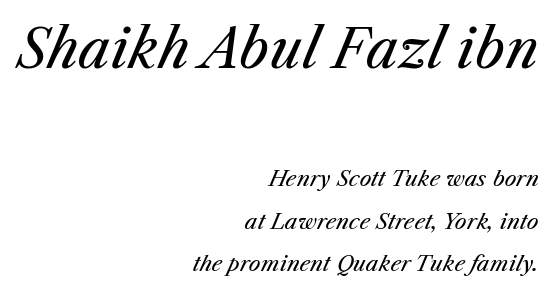
{"italic": "yes", "lean": "right", "slant_degrees": 25, "bold": "no", "weight": "regular", "width": "normal", "stroke_contrast": "medium", "x_height": "medium", "monospaced": "no", "underline": "no", "align": "right", "line_spacing": "loose", "line_spacing_ratio": 2.02, "letter_spacing": "normal", "letter_spacing_em": 0.0, "larger_block": "first", "size_ratio": 2.52, "glyph_px": 53}
